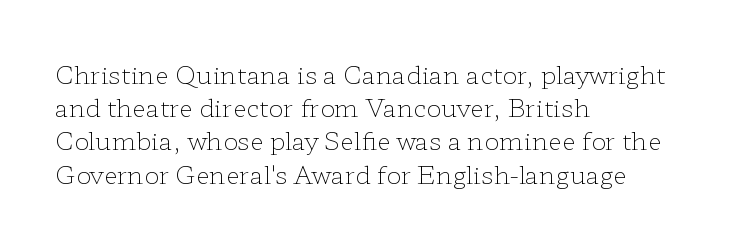
The image shows 25 px text type, upright; set left-aligned, normal line spacing (1.33x), normal letter spacing, not underlined.
